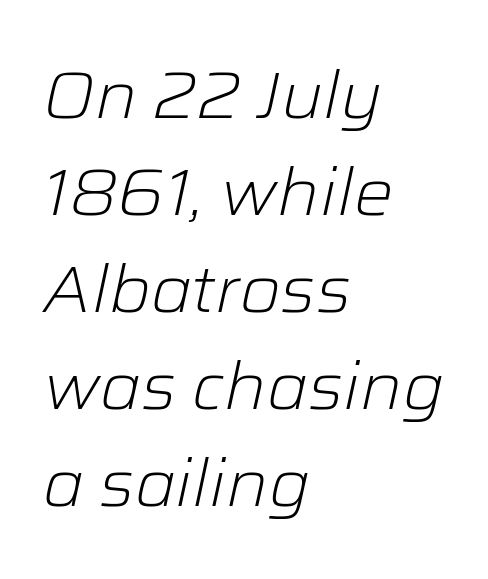
The image shows 66 px light type, italic (leaning right); set left-aligned, normal line spacing (1.47x), normal letter spacing, not underlined; low stroke contrast and a medium x-height.
